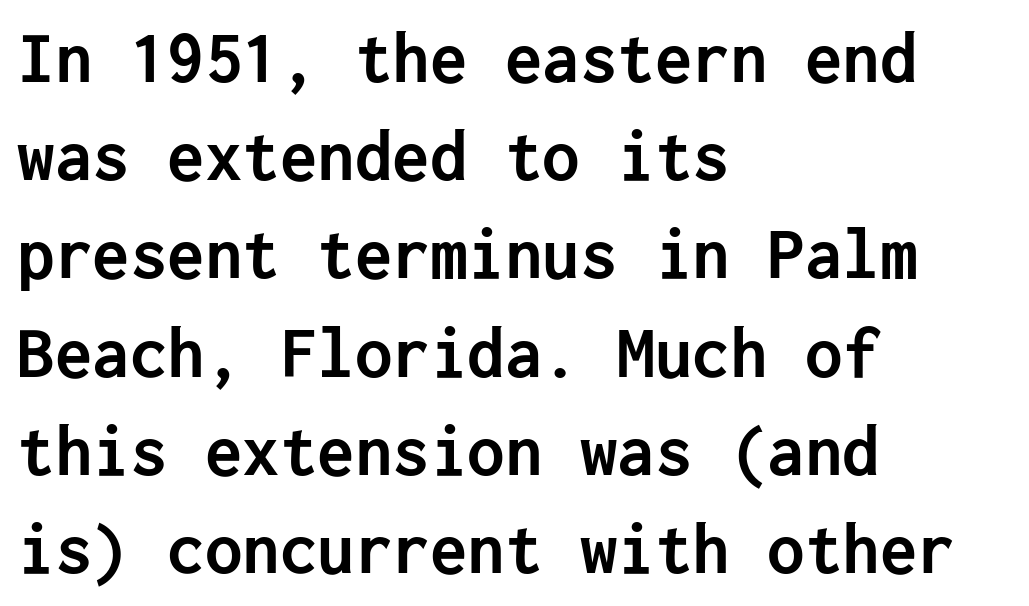
{"serif": "no", "italic": "no", "bold": "yes", "weight": "semibold", "width": "normal", "stroke_contrast": "low", "x_height": "medium", "underline": "no", "align": "left", "line_spacing": "normal", "line_spacing_ratio": 1.31, "letter_spacing": "normal", "letter_spacing_em": 0.0, "glyph_px": 75}
